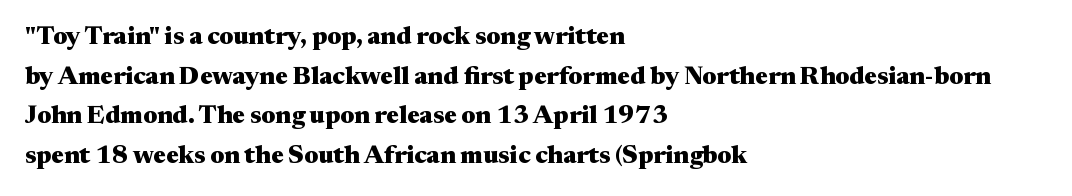
Q: Is the text bold? A: Yes.
Q: Is the text italic (slanted)? A: No, it is upright.
Q: Is the text underlined? A: No.
Q: How is the paragraph aligned? A: Left-aligned.
Q: Is the spacing between letters normal or unusually wide? A: Normal.
Q: Is the spacing between lines tight, normal or loose? A: Normal.
